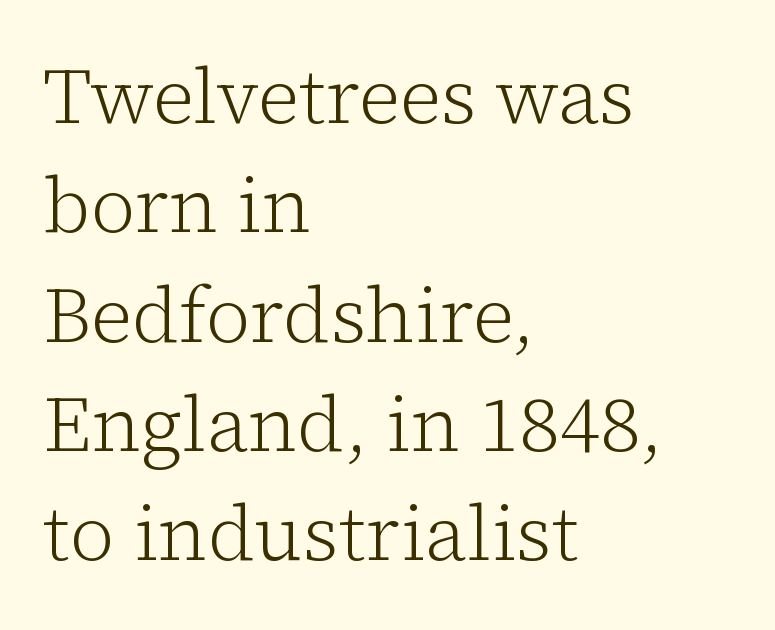
{"serif": "yes", "italic": "no", "bold": "no", "weight": "light", "width": "normal", "stroke_contrast": "low", "x_height": "medium", "monospaced": "no", "underline": "no", "align": "left", "line_spacing": "normal", "line_spacing_ratio": 1.42, "letter_spacing": "normal", "letter_spacing_em": 0.0, "glyph_px": 77}
